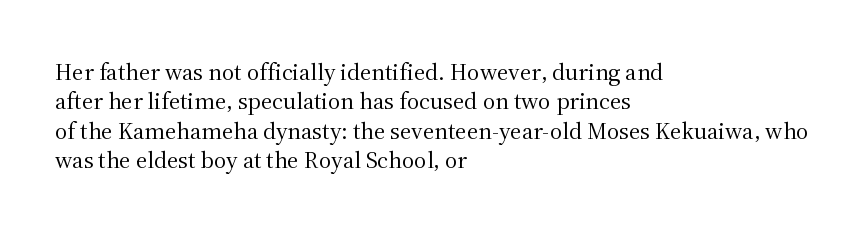
The image shows 24 px text type, upright; set left-aligned, line spacing 1.22x, normal letter spacing, not underlined.
